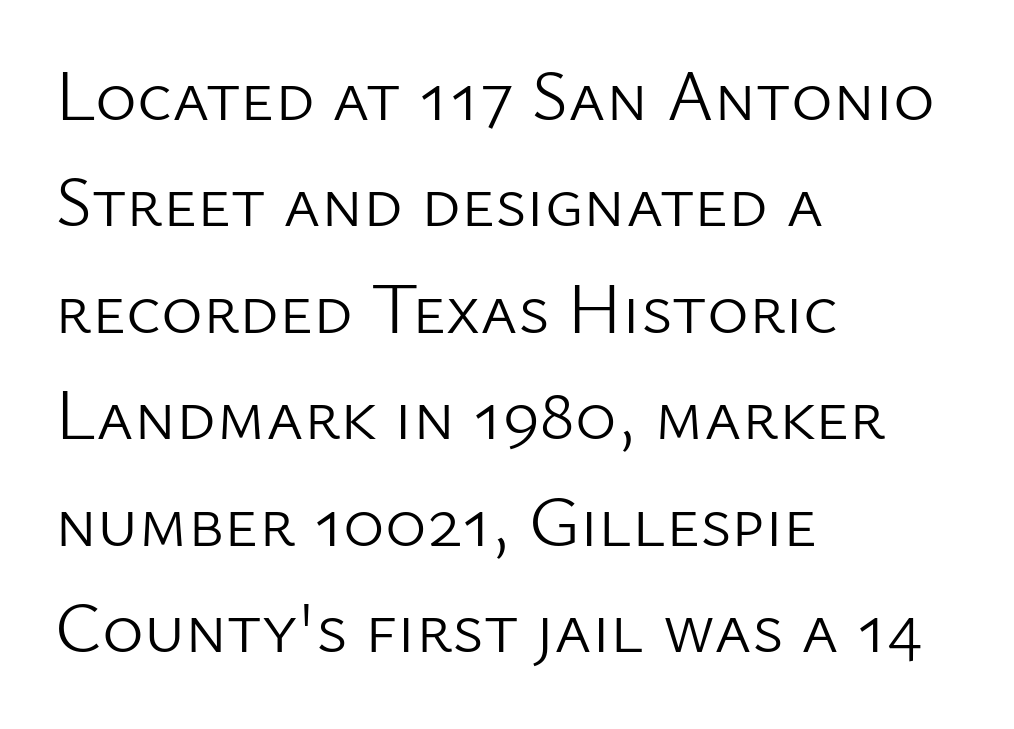
The image shows 71 px light sans-serif type, upright; set left-aligned, normal line spacing (1.5x), normal letter spacing, not underlined; low stroke contrast and a medium x-height.
